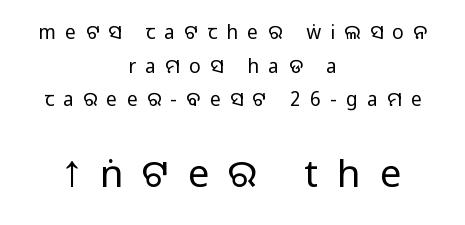
The image shows 38 px sans-serif type, upright; set centered, line spacing 1.77x, unusually wide letter spacing (+0.5 em), not underlined; the second (bottom) block is 2.0x larger; medium stroke contrast.
